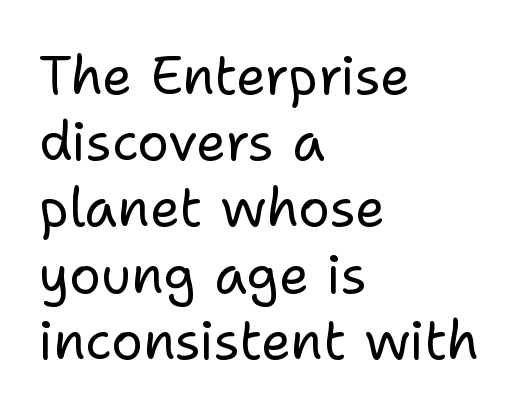
{"serif": "no", "italic": "no", "bold": "no", "weight": "regular", "width": "normal", "stroke_contrast": "low", "x_height": "medium", "monospaced": "no", "underline": "no", "align": "left", "line_spacing": "normal", "line_spacing_ratio": 1.25, "letter_spacing": "normal", "letter_spacing_em": 0.0, "glyph_px": 53}
